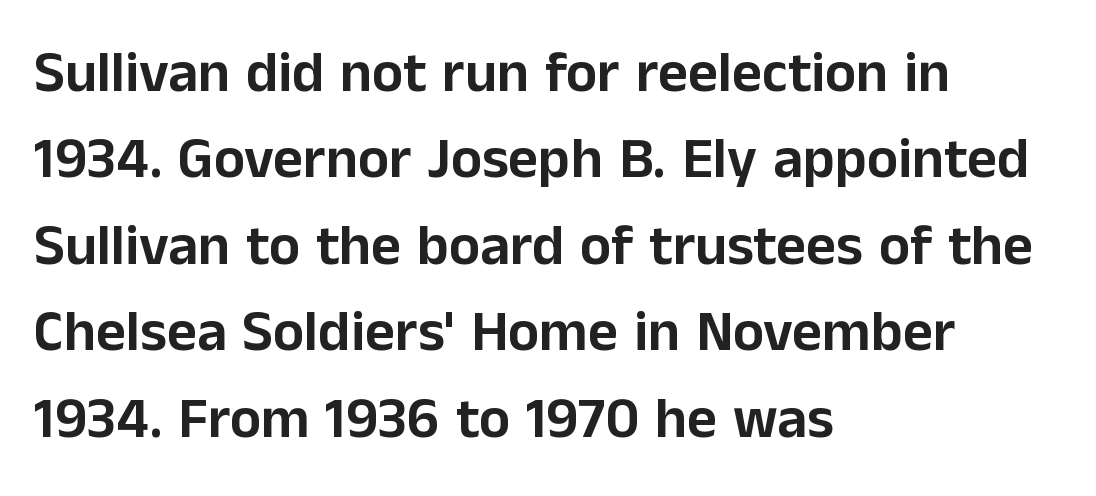
The paragraph has a hard left edge and a soft right edge. Each word holds together tightly as a unit, with standard inter-letter gaps. Line spacing here is normal. Descenders are the only things crossing below the line.
